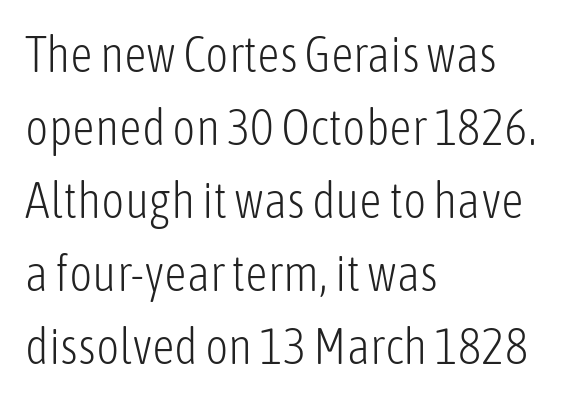
The image shows 50 px light, condensed sans-serif type, upright; set left-aligned, normal line spacing (1.46x), normal letter spacing, not underlined; low stroke contrast and a medium x-height.
